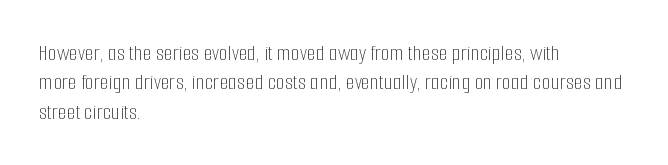
Q: Is the text bold? A: No.
Q: Is the text italic (slanted)? A: No, it is upright.
Q: Is the text underlined? A: No.
Q: How is the paragraph aligned? A: Left-aligned.
Q: Is the spacing between letters normal or unusually wide? A: Normal.
Q: Is the spacing between lines tight, normal or loose? A: Normal.
